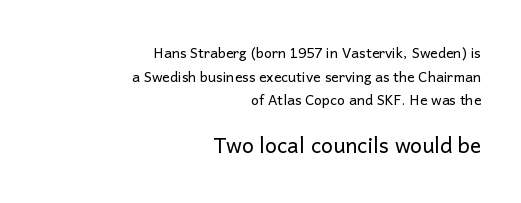
Line spacing here is normal. The lines are quadded right. Nothing heavy about these letters — not bold at all. Block two is the big one; block one sits smaller above it. Underline: absent. The axis of the letterforms is exactly vertical.
